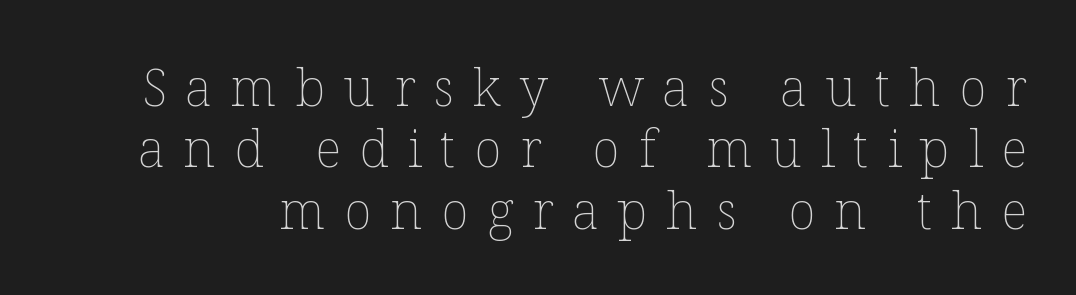
The image shows 52 px thin type, upright; set line spacing 1.18x, unusually wide letter spacing (+0.36 em), not underlined; low stroke contrast and a medium x-height.
